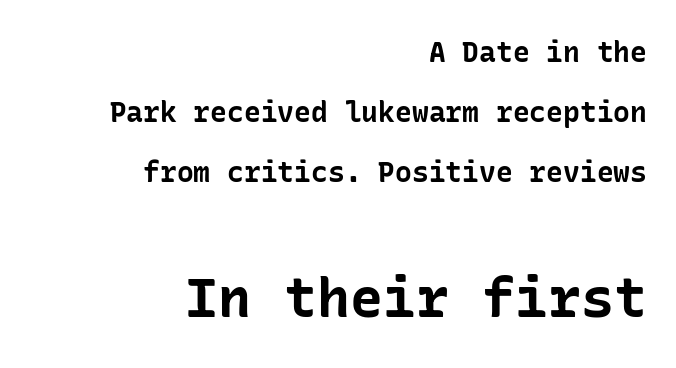
Each letter's strokes conclude bluntly, with no projecting serifs. A typesetter would call this zero additional tracking. The specimen omits any rule beneath the text block's lines. Visually the block forms a straight wall on the right and a jagged coastline on the left.
